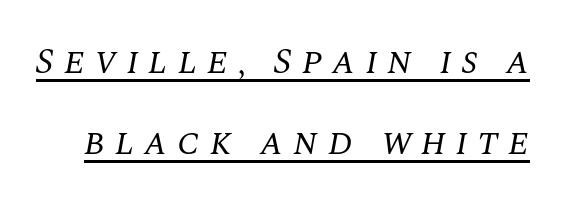
These lines are composed in type with serifs. These lines have a slow, spaced-out rhythm from letter to letter. Quick note: underline on. The specimen reads as italic at a glance. Each stroke keeps to a modest, everyday thickness or less. This block would shrink considerably if given ordinary leading; it's expanded now.
